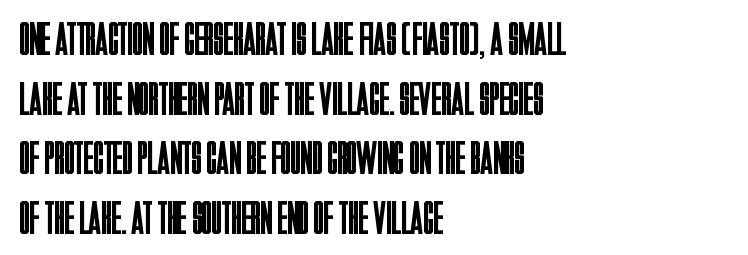
Honestly, the row spacing looks completely unremarkable. Casual observation: everything's shoved over to the left. Font category for this specimen: sans-serif. Clear beneath every line of the passage. The letters advance in unequal steps, a hallmark of proportional type. Unlike italic type, these characters show no tilt at all.
